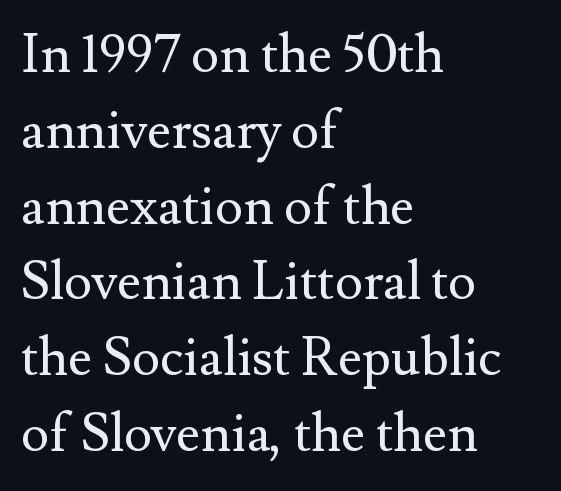
{"serif": "yes", "italic": "no", "bold": "no", "weight": "regular", "width": "normal", "stroke_contrast": "medium", "x_height": "small", "monospaced": "no", "underline": "no", "align": "left", "line_spacing": "normal", "line_spacing_ratio": 1.43, "letter_spacing": "normal", "letter_spacing_em": 0.0, "glyph_px": 53}
